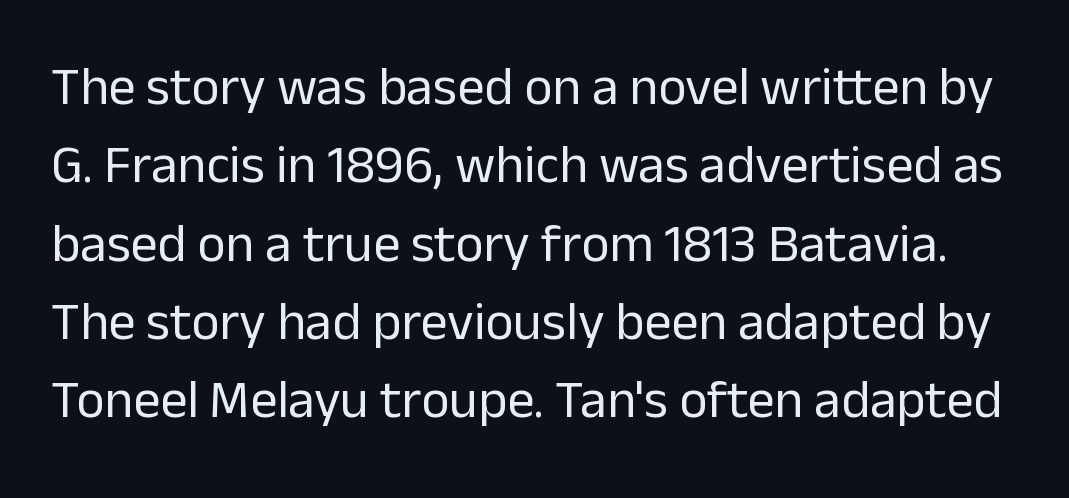
Q: Is the text bold? A: No.
Q: Is the text italic (slanted)? A: No, it is upright.
Q: Is the typeface a serif or a sans-serif typeface? A: Sans-serif.
Q: Is the text underlined? A: No.
Q: Is the spacing between letters normal or unusually wide? A: Normal.
Q: Is the spacing between lines tight, normal or loose? A: Normal.
Q: Width (condensed, normal, or wide)? A: Normal.
Q: Stroke contrast? A: Low.
Q: x-height? A: Medium.
Q: Monospaced? A: No.
